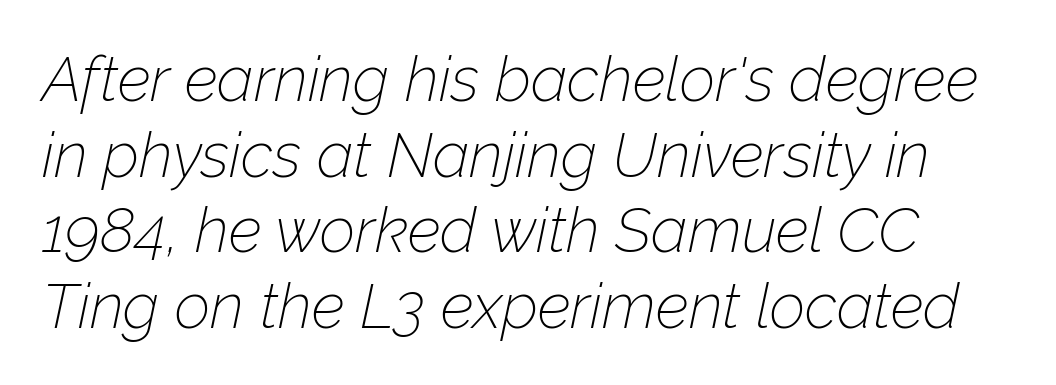
Q: Is the text bold? A: No.
Q: Is the text italic (slanted)? A: Yes, it leans right by about 12 degrees.
Q: Is the text underlined? A: No.
Q: Is the spacing between letters normal or unusually wide? A: Normal.
Q: Width (condensed, normal, or wide)? A: Normal.
Q: Stroke contrast? A: Low.
Q: x-height? A: Medium.
Q: Monospaced? A: No.
